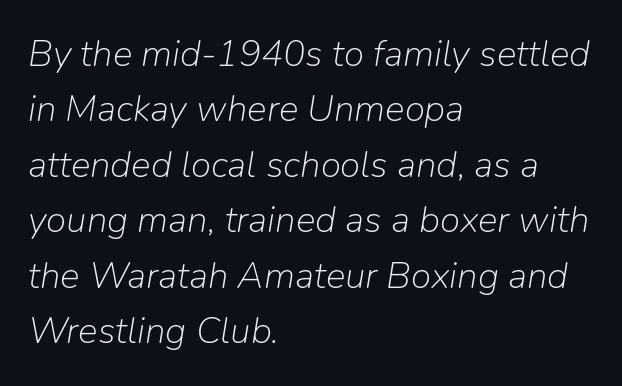
{"italic": "yes", "lean": "right", "slant_degrees": 9, "bold": "no", "weight": "light", "width": "normal", "stroke_contrast": "low", "x_height": "medium", "monospaced": "no", "underline": "no", "align": "left", "line_spacing": "normal", "line_spacing_ratio": 1.5, "letter_spacing": "normal", "letter_spacing_em": 0.0, "glyph_px": 37}
